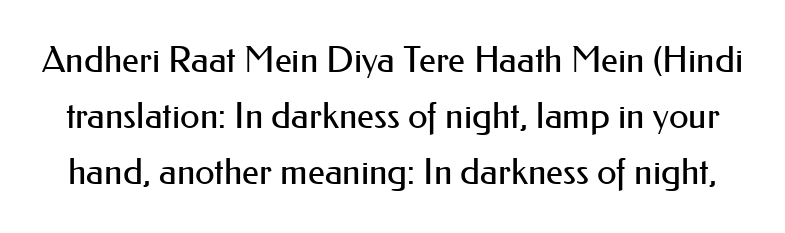
This is not heavy type; no bold has been used. The rendering uses natural spacing where letterforms have individual widths. Regular leading. Letters rest on an invisible, unmarked baseline. This rendering leaves character spacing at its baseline value. Regarding serifs, this sample does without them.
